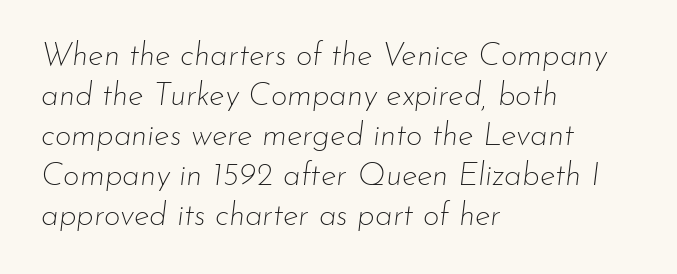
Beneath every word, the page is bare. The lines in this sample share a left origin and differ only in where they stop. Between one letter and the next there's only the usual sliver of space. Is this a fixed-width face? No — the glyphs have proportional, varying widths.
